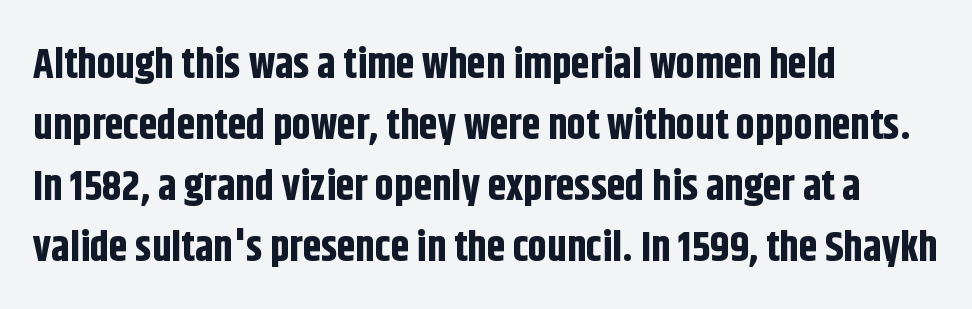
The image shows 42 px bold, condensed sans-serif type, upright; set left-aligned, normal line spacing (1.45x), normal letter spacing, not underlined; low stroke contrast and a large x-height.
